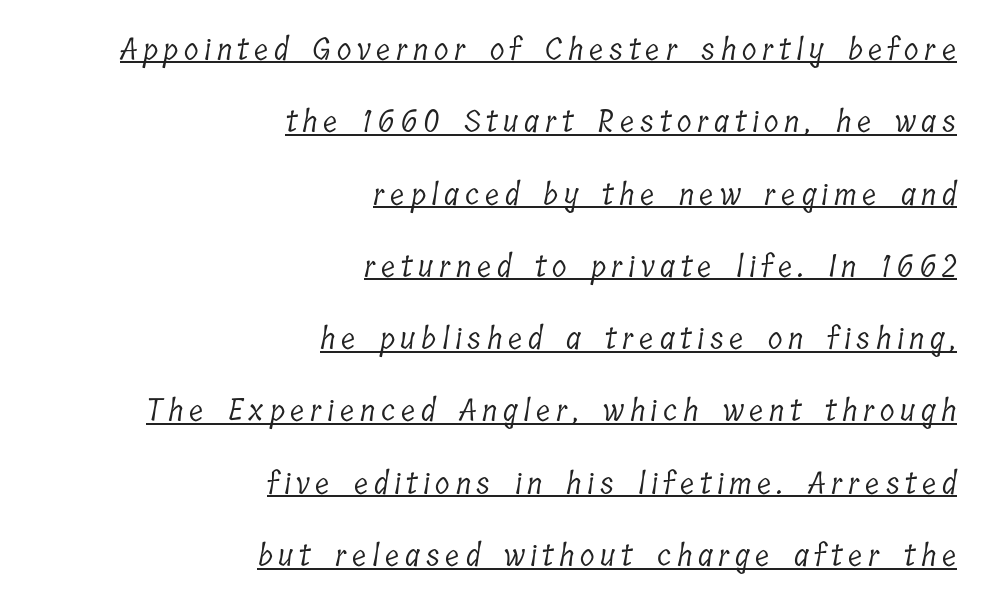
{"serif": "yes", "bold": "no", "weight": "light", "width": "condensed", "stroke_contrast": "low", "x_height": "medium", "monospaced": "no", "underline": "yes", "align": "right", "line_spacing": "loose", "line_spacing_ratio": 2.41, "glyph_px": 30}
